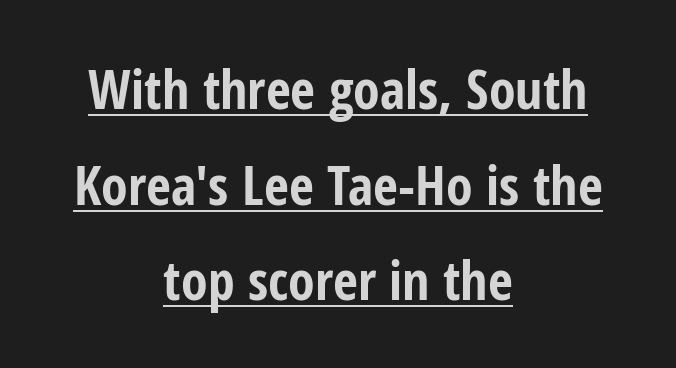
The lettering stays uniformly vertical, giving the passage a roman look. These lines are rendered in a variable-pitch font. The typeface chosen for these lines omits serifs. Quick note: underline on.
